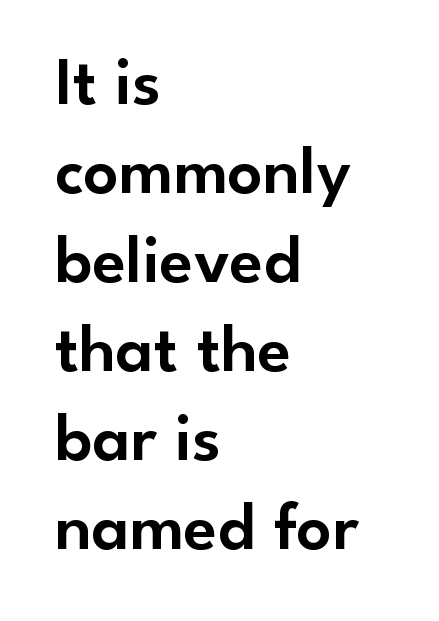
Q: Is the text italic (slanted)? A: No, it is upright.
Q: Is the typeface a serif or a sans-serif typeface? A: Sans-serif.
Q: Is the text underlined? A: No.
Q: How is the paragraph aligned? A: Left-aligned.
Q: Is the spacing between letters normal or unusually wide? A: Normal.
Q: Is the spacing between lines tight, normal or loose? A: Normal.
Q: Width (condensed, normal, or wide)? A: Normal.
Q: Stroke contrast? A: Low.
Q: x-height? A: Small.
Q: Monospaced? A: No.
